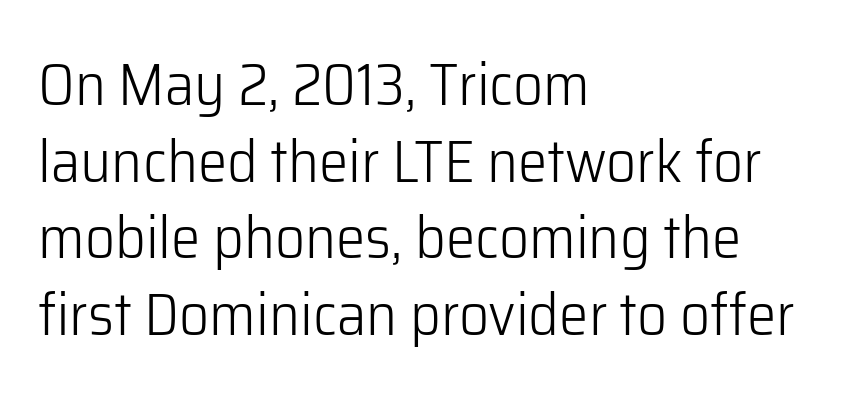
{"serif": "no", "italic": "no", "bold": "no", "weight": "light", "width": "normal", "stroke_contrast": "low", "x_height": "medium", "monospaced": "no", "underline": "no", "align": "left", "line_spacing": "normal", "line_spacing_ratio": 1.3, "letter_spacing": "normal", "letter_spacing_em": 0.0, "glyph_px": 59}
